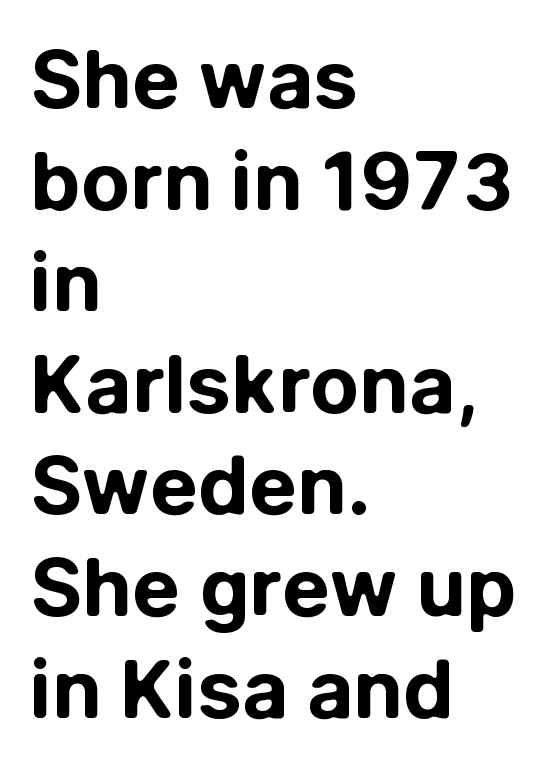
Q: Is the text bold? A: Yes.
Q: Is the text italic (slanted)? A: No, it is upright.
Q: Is the typeface a serif or a sans-serif typeface? A: Sans-serif.
Q: Is the text underlined? A: No.
Q: How is the paragraph aligned? A: Left-aligned.
Q: Is the spacing between letters normal or unusually wide? A: Normal.
Q: Is the spacing between lines tight, normal or loose? A: Normal.
Q: Width (condensed, normal, or wide)? A: Normal.
Q: Stroke contrast? A: Low.
Q: x-height? A: Medium.
Q: Monospaced? A: No.
